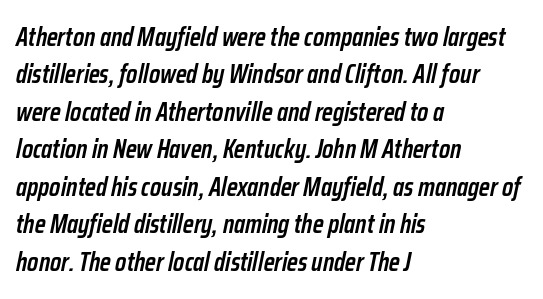
These lines carry some extra weight — a demibold, not a full bold. The lettering tilts uniformly, giving the passage an italic look. This rendering features lettering with no underline. These lines keep a tight, regular rhythm from letter to letter. Rows of type keep a routine distance in the vertical direction.
